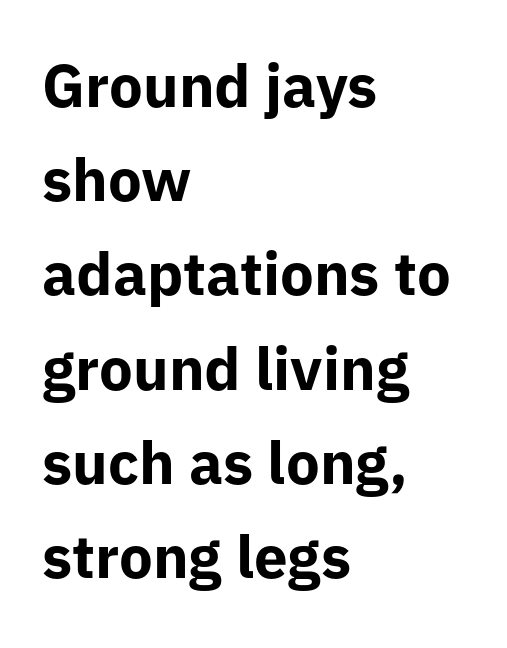
Q: Is the text bold? A: Yes.
Q: Is the text italic (slanted)? A: No, it is upright.
Q: Is the typeface a serif or a sans-serif typeface? A: Sans-serif.
Q: Is the text underlined? A: No.
Q: How is the paragraph aligned? A: Left-aligned.
Q: Is the spacing between letters normal or unusually wide? A: Normal.
Q: Is the spacing between lines tight, normal or loose? A: Normal.
Q: Width (condensed, normal, or wide)? A: Normal.
Q: Stroke contrast? A: Low.
Q: x-height? A: Medium.
Q: Monospaced? A: No.
